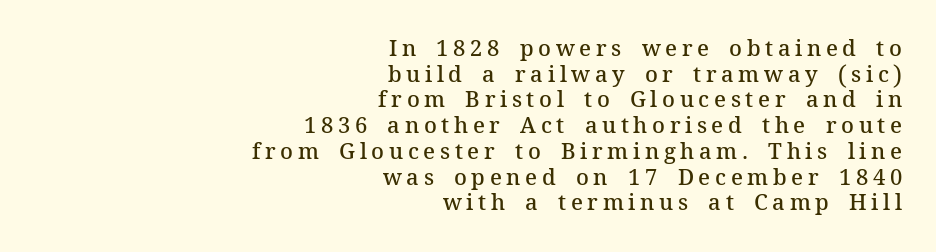
The image shows 22 px text type, upright; set right-aligned, line spacing 1.17x, unusually wide letter spacing (+0.21 em), not underlined.
